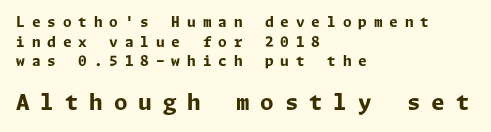
Q: Is the text bold? A: Yes.
Q: Is the text italic (slanted)? A: No, it is upright.
Q: Is the text underlined? A: No.
Q: How is the paragraph aligned? A: Left-aligned.
Q: Is the spacing between letters normal or unusually wide? A: Unusually wide.
Q: Is the spacing between lines tight, normal or loose? A: Normal.
Q: Which block of text is set in a larger size, the first (top) or the second (bottom)? A: The second (bottom) one.
